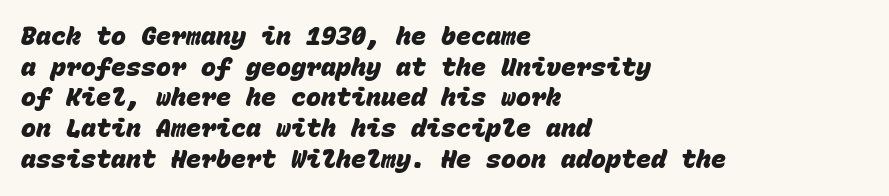
Q: Is the text bold? A: Yes.
Q: Is the text underlined? A: No.
Q: How is the paragraph aligned? A: Left-aligned.
Q: Is the spacing between letters normal or unusually wide? A: Normal.
